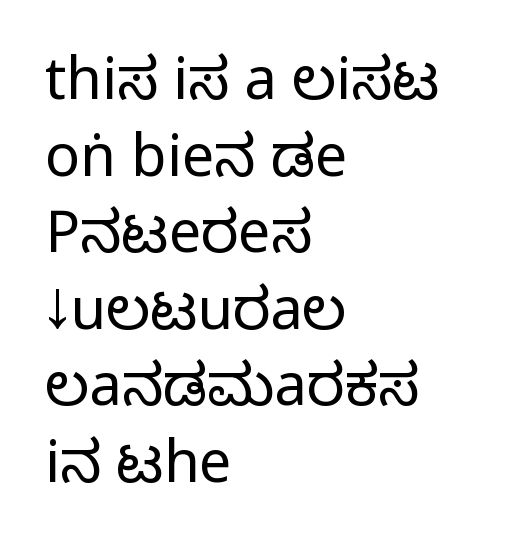
Look at the bottom of the vertical strokes: they stop flat, with no serifs. Varying glyph widths throughout — classic text-font behaviour. Nope, not italic — everything's standing straight. Unbolded letterforms with no extra heft. A clean baseline with only descenders dipping below it. Nothing unusual about the tracking: characters are spaced as the font intends.
